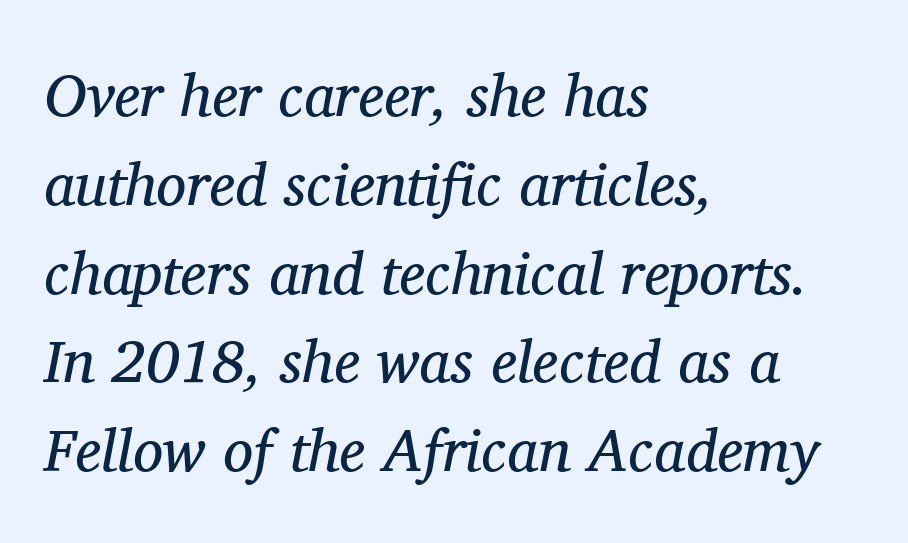
The image shows 60 px regular-weight serif type, italic (leaning right); set left-aligned, normal line spacing (1.48x), normal letter spacing, not underlined; medium stroke contrast and a medium x-height.
